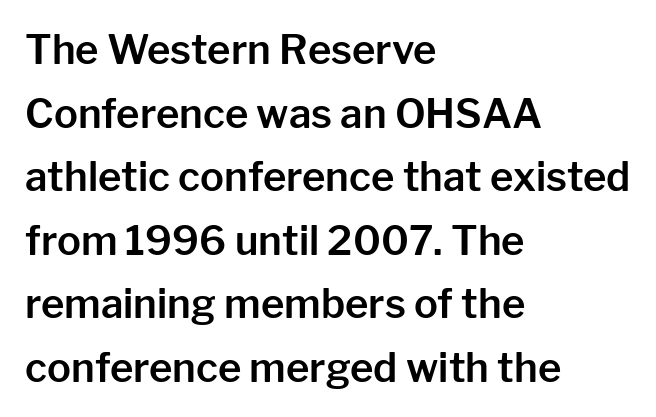
Q: Is the text italic (slanted)? A: No, it is upright.
Q: Is the typeface a serif or a sans-serif typeface? A: Sans-serif.
Q: Is the text underlined? A: No.
Q: How is the paragraph aligned? A: Left-aligned.
Q: Is the spacing between letters normal or unusually wide? A: Normal.
Q: Is the spacing between lines tight, normal or loose? A: Normal.
Q: Width (condensed, normal, or wide)? A: Normal.
Q: Stroke contrast? A: Low.
Q: x-height? A: Medium.
Q: Monospaced? A: No.
